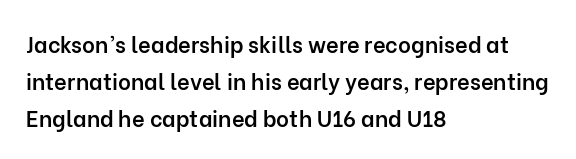
The image shows 22 px text type, upright; set left-aligned, normal line spacing (1.68x), normal letter spacing, not underlined.
